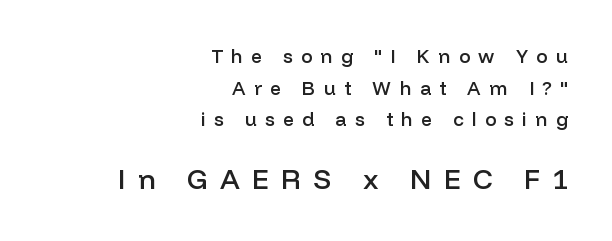
The image shows 28 px semibold sans-serif type, upright; set right-aligned, normal line spacing (1.66x), unusually wide letter spacing (+0.44 em), not underlined; the second (bottom) block is 1.47x larger; low stroke contrast and a medium x-height.
